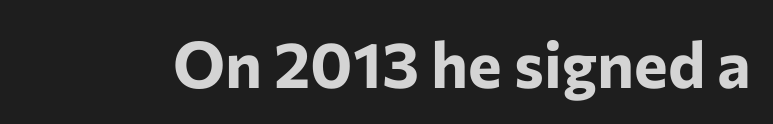
The image shows 64 px bold sans-serif type, upright; set normal letter spacing, not underlined; low stroke contrast and a medium x-height.
